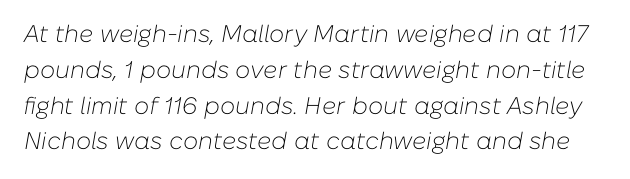
Q: Is the text bold? A: No.
Q: Is the text italic (slanted)? A: Yes, it leans right by about 10 degrees.
Q: Is the text underlined? A: No.
Q: Is the spacing between letters normal or unusually wide? A: Normal.
Q: Is the spacing between lines tight, normal or loose? A: Normal.
